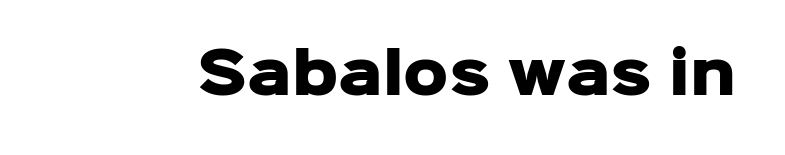
The image shows 56 px heavy sans-serif type, upright; set normal letter spacing, not underlined; low stroke contrast and a medium x-height.
